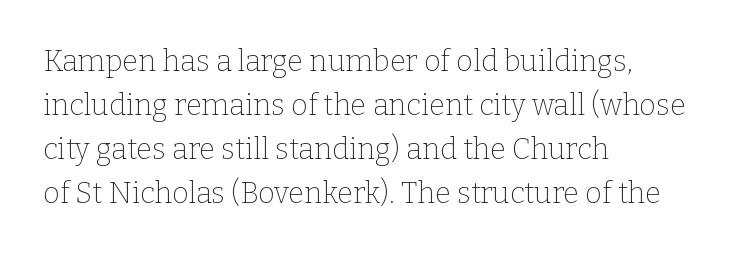
{"serif": "yes", "italic": "no", "bold": "no", "weight": "thin", "width": "normal", "stroke_contrast": "low", "x_height": "medium", "monospaced": "no", "underline": "no", "align": "left", "line_spacing": "normal", "line_spacing_ratio": 1.52, "letter_spacing": "normal", "letter_spacing_em": 0.0, "glyph_px": 29}
